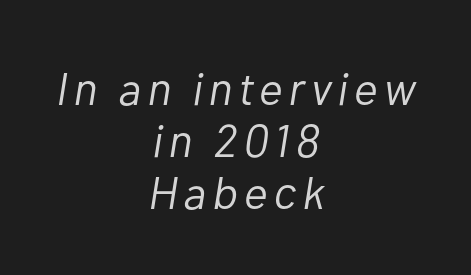
The image shows 46 px light type, italic (leaning right); set centered, tight line spacing (1.13x), not underlined; low stroke contrast and a medium x-height.
